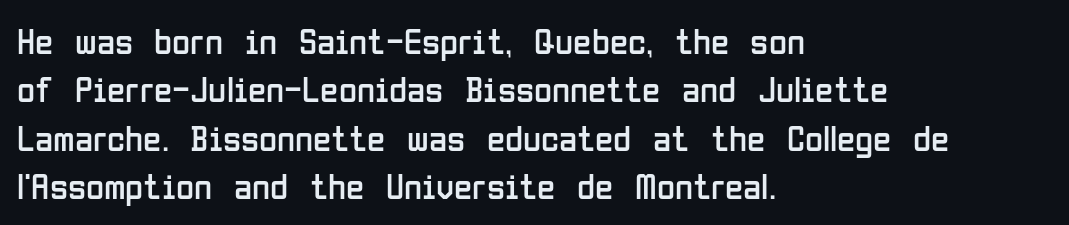
The image shows 37 px regular-weight, condensed sans-serif type, upright; set left-aligned, normal line spacing (1.31x), normal letter spacing, not underlined; low stroke contrast and a medium x-height.
